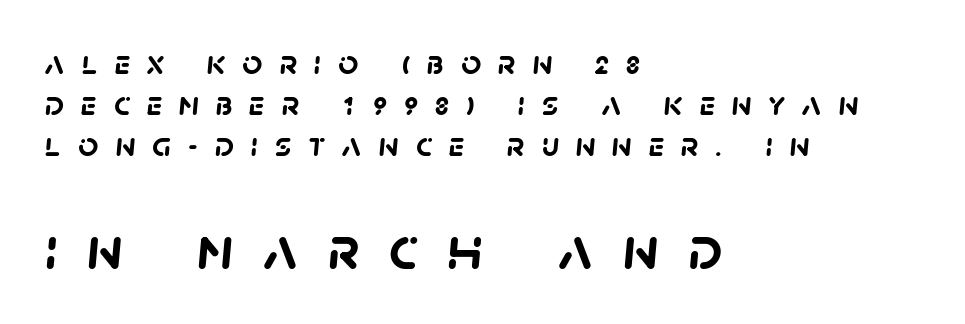
The image shows 62 px semibold sans-serif type; set left-aligned, line spacing 1.17x, unusually wide letter spacing (+0.48 em), not underlined; the second (bottom) block is 1.77x larger; low stroke contrast and a large x-height.
